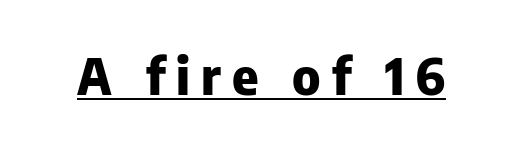
The image shows 50 px heavy sans-serif type, upright; set unusually wide letter spacing (+0.22 em), underlined; low stroke contrast and a medium x-height.
